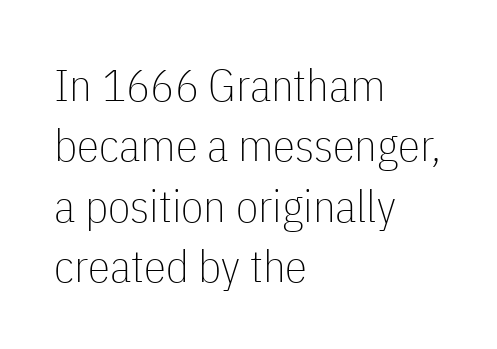
The font family rendered here belongs to the sans-serif group. Heft: none added — not bold. The passage is arranged the way most books set body copy — flush left. The line texture is even and compact thanks to regular tracking. Upright lettering throughout.
